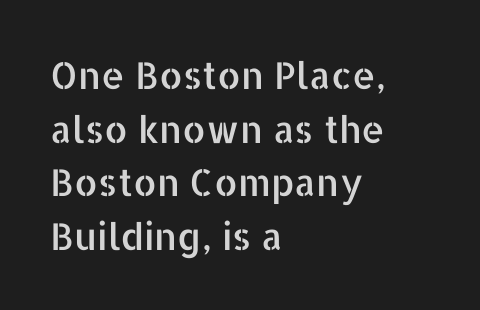
The image shows 37 px sans-serif type, upright; set left-aligned, normal line spacing (1.45x), normal letter spacing, not underlined; low stroke contrast and a medium x-height.
